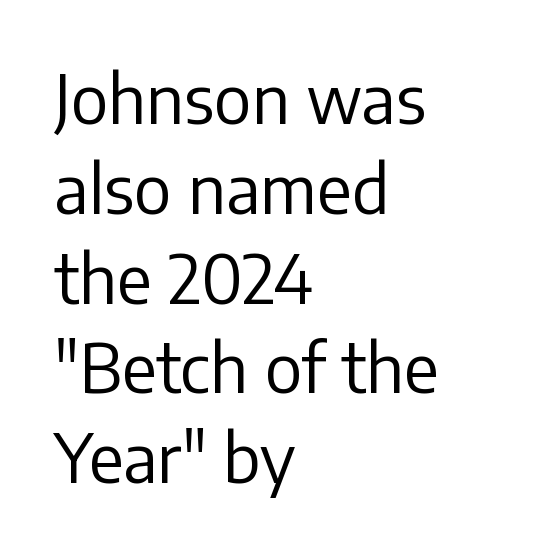
{"serif": "no", "italic": "no", "bold": "no", "weight": "regular", "width": "normal", "stroke_contrast": "low", "x_height": "medium", "monospaced": "no", "underline": "no", "align": "left", "line_spacing": "normal", "line_spacing_ratio": 1.34, "letter_spacing": "normal", "letter_spacing_em": 0.0, "glyph_px": 67}
